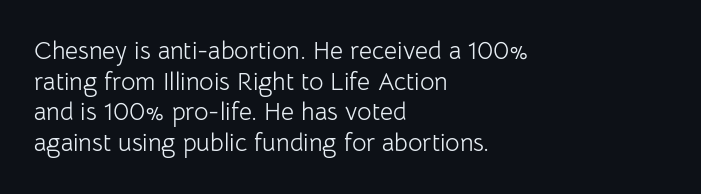
The image shows 25 px text type, upright; set left-aligned, line spacing 1.23x, normal letter spacing, not underlined.
